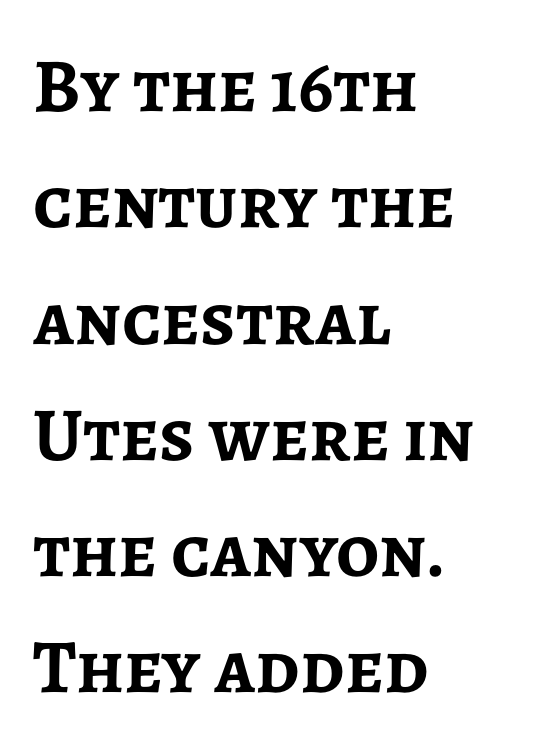
{"serif": "no", "italic": "no", "bold": "yes", "weight": "semibold", "width": "normal", "stroke_contrast": "low", "x_height": "medium", "monospaced": "no", "underline": "no", "align": "left", "line_spacing": "normal", "line_spacing_ratio": 1.53, "letter_spacing": "normal", "letter_spacing_em": 0.0, "glyph_px": 76}
